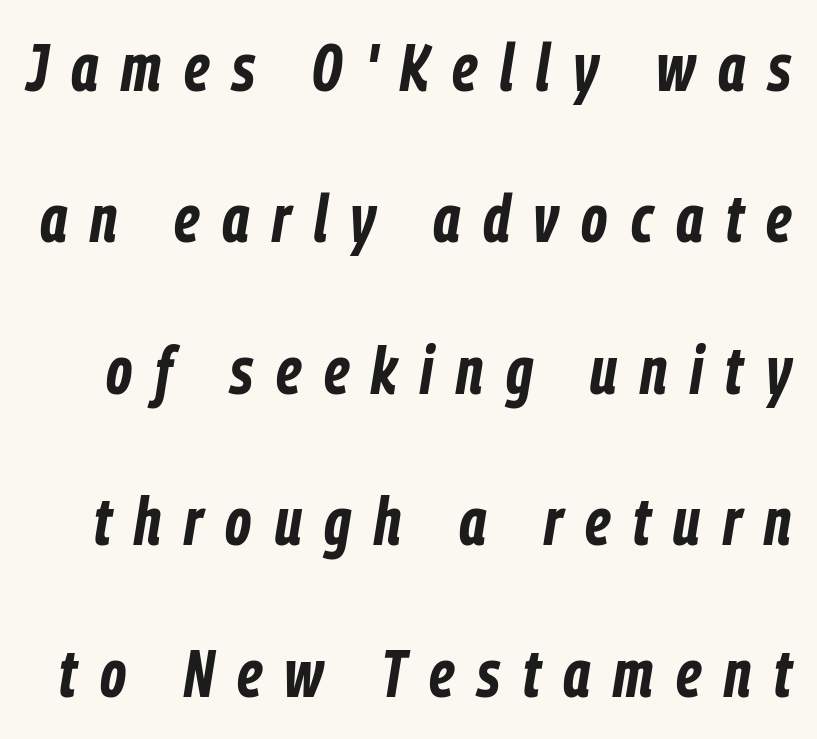
Strokes here are thick enough to call this a true bold. Spacing between characters has been opened up far beyond the box default. If you drew a line through each stem, it would be angled. You could fit nearly another row in the gap between these rows.
